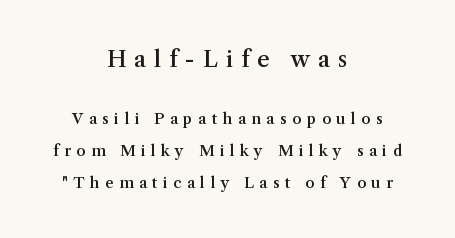
Stroke thickness is moderately raised; the sample reads as semibold. Does the lettering tilt? It doesn't — this is upright. Which chunk is bigger? The first one — the top block dwarfs the bottom. Each word looks stretched out because of the extra space between its letters. This block would shrink considerably if given ordinary leading; it's expanded now. Underline: absent.
